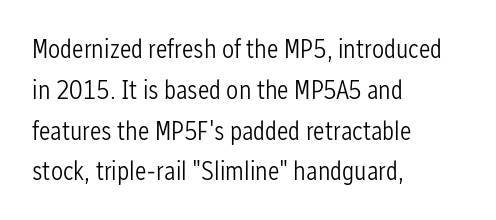
Q: Is the text bold? A: No.
Q: Is the text italic (slanted)? A: No, it is upright.
Q: Is the text underlined? A: No.
Q: How is the paragraph aligned? A: Left-aligned.
Q: Is the spacing between letters normal or unusually wide? A: Normal.
Q: Is the spacing between lines tight, normal or loose? A: Normal.
